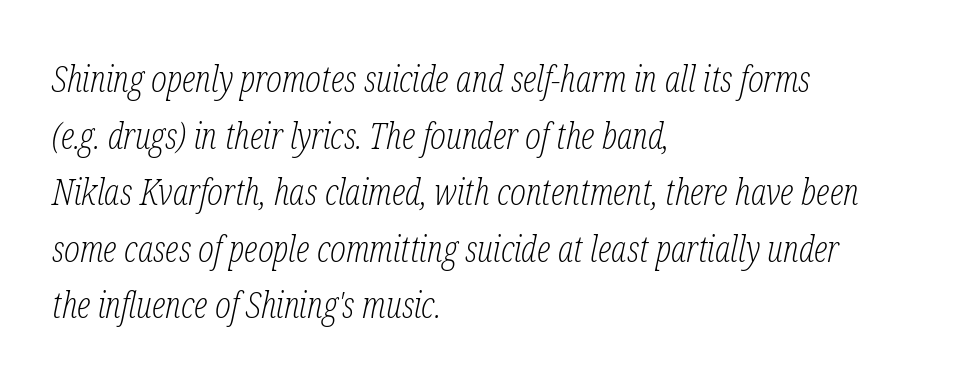
{"serif": "yes", "italic": "yes", "lean": "right", "slant_degrees": 12, "bold": "no", "weight": "light", "width": "condensed", "stroke_contrast": "low", "x_height": "medium", "monospaced": "no", "underline": "no", "align": "left", "line_spacing": "normal", "line_spacing_ratio": 1.53, "letter_spacing": "normal", "letter_spacing_em": 0.0, "glyph_px": 37}
